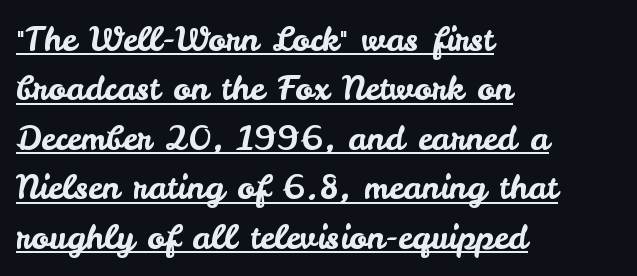
Q: Is the text italic (slanted)? A: Yes.
Q: Is the typeface a serif or a sans-serif typeface? A: Sans-serif.
Q: Is the text underlined? A: Yes.
Q: How is the paragraph aligned? A: Left-aligned.
Q: Is the spacing between letters normal or unusually wide? A: Normal.
Q: Is the spacing between lines tight, normal or loose? A: Normal.
Q: Width (condensed, normal, or wide)? A: Normal.
Q: Stroke contrast? A: Low.
Q: x-height? A: Small.
Q: Monospaced? A: No.
